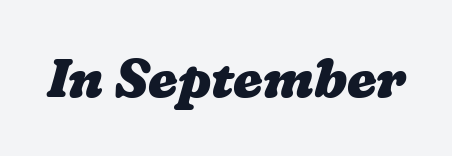
Stroke thickness is high; the sample reads as a true bold. Nobody touched the tracking dial on this one. A typesetter would call this proportional, since set widths differ per character. Honestly, there is no underline to notice here at all.
